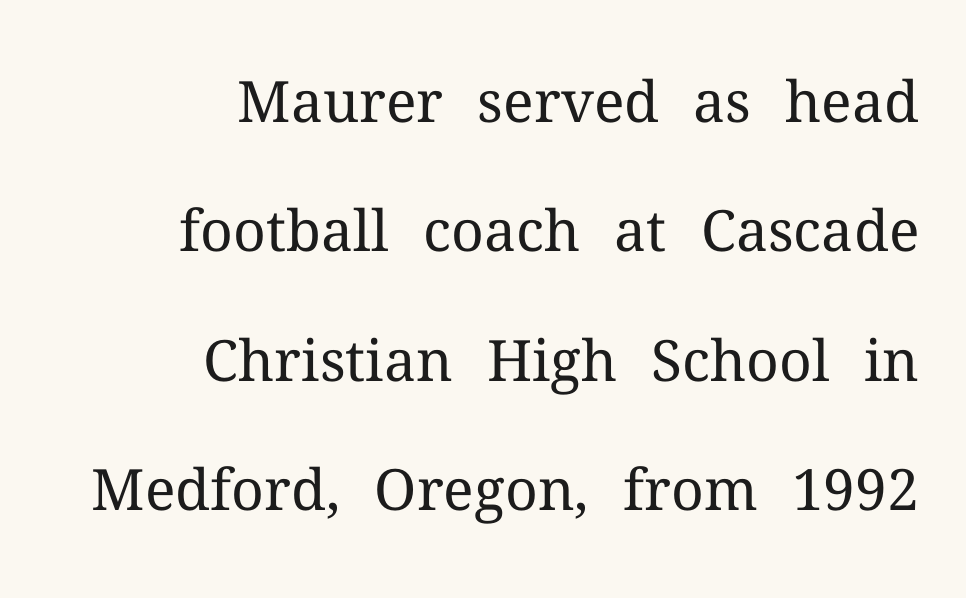
{"serif": "yes", "italic": "no", "bold": "no", "weight": "regular", "width": "normal", "stroke_contrast": "medium", "x_height": "medium", "monospaced": "no", "underline": "no", "align": "right", "line_spacing": "loose", "line_spacing_ratio": 2.27, "letter_spacing": "normal", "letter_spacing_em": 0.0, "glyph_px": 57}
